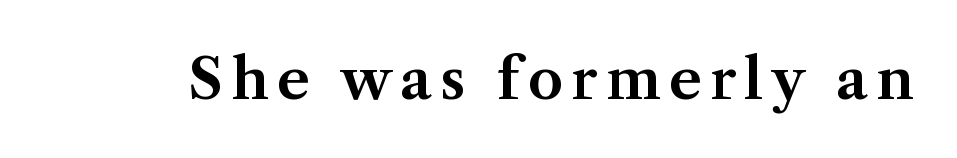
{"serif": "yes", "italic": "no", "width": "normal", "stroke_contrast": "medium", "x_height": "medium", "monospaced": "no", "underline": "no", "glyph_px": 56}
